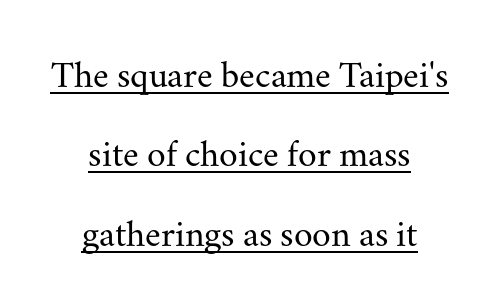
The letters stand straight up with perfectly vertical stems. Small tapered or slab feet sit at the stroke ends, so this counts as serif. The line texture is even and compact thanks to regular tracking. On a weight scale, this lands at 450 or below.
